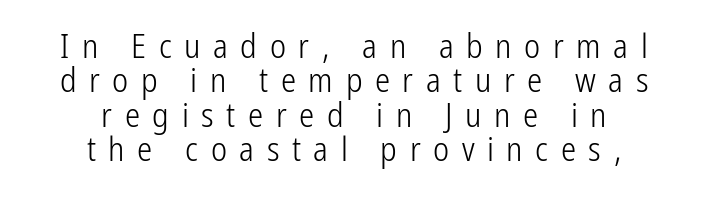
{"serif": "no", "italic": "no", "bold": "no", "weight": "light", "width": "condensed", "stroke_contrast": "low", "x_height": "medium", "monospaced": "no", "underline": "no", "align": "center", "line_spacing": "tight", "line_spacing_ratio": 1.01, "letter_spacing": "wide", "letter_spacing_em": 0.37, "glyph_px": 34}
